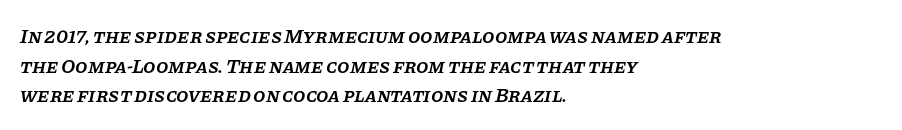
{"italic": "yes", "lean": "right", "slant_degrees": 11, "bold": "semi", "underline": "no", "align": "left", "line_spacing": "normal", "line_spacing_ratio": 1.48, "letter_spacing": "normal", "letter_spacing_em": 0.0, "glyph_px": 20}
